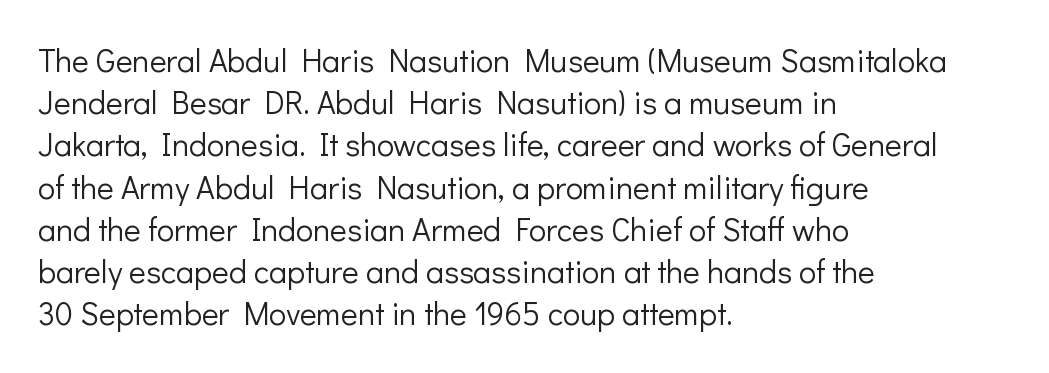
{"serif": "no", "italic": "no", "bold": "no", "weight": "light", "width": "normal", "stroke_contrast": "low", "x_height": "medium", "monospaced": "no", "underline": "no", "align": "left", "line_spacing": "normal", "line_spacing_ratio": 1.32, "letter_spacing": "normal", "letter_spacing_em": 0.0, "glyph_px": 32}
